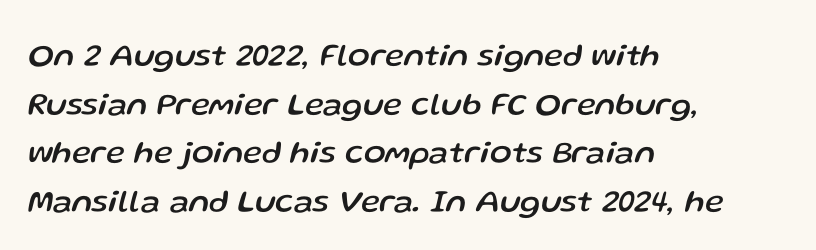
Descenders hang freely into open space. What's the leading like? Ordinary, nothing unusual. This sample uses plain, unmodified letter spacing. One-word summary of the alignment: left. An italicized treatment has been applied to the whole sample.
